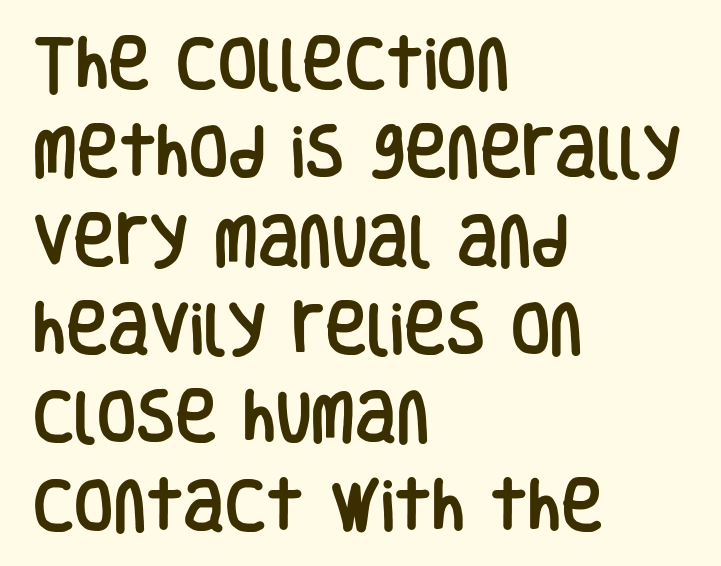
When letters stand straight like this, we call the style roman or upright. This sample has the flowing, uneven cadence of proportional lettering. These lines keep a tight, regular rhythm from letter to letter. If you measured baseline to baseline, you'd find a middling distance. Descenders hang freely into open space.
